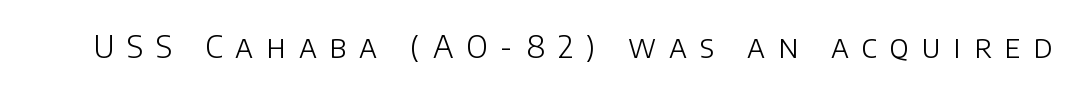
This is roman type, the default non-slanted kind. Students, note that the glyphs here are deliberately spaced far apart. Examine the stroke ends and you'll find no serifs. The letters advance in unequal steps, a hallmark of proportional type. The specimen omits any rule beneath the text block's lines. Weight class: somewhere from thin through regular.
